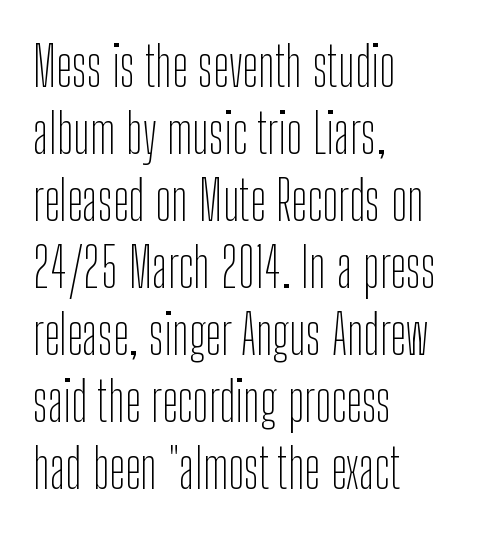
The image shows 54 px thin, condensed sans-serif type, upright; set left-aligned, line spacing 1.24x, normal letter spacing, not underlined; low stroke contrast and a medium x-height.
